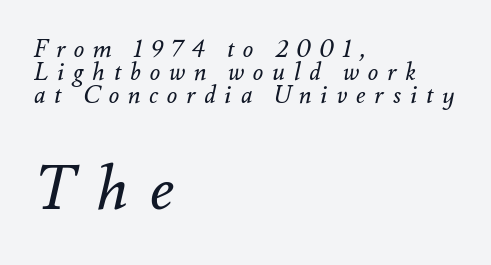
Q: Is the text bold? A: No.
Q: Is the text italic (slanted)? A: Yes, it leans right by about 12 degrees.
Q: Is the text underlined? A: No.
Q: How is the paragraph aligned? A: Left-aligned.
Q: Is the spacing between letters normal or unusually wide? A: Unusually wide.
Q: Is the spacing between lines tight, normal or loose? A: Tight.
Q: Which block of text is set in a larger size, the first (top) or the second (bottom)? A: The second (bottom) one.
Q: Width (condensed, normal, or wide)? A: Normal.
Q: Stroke contrast? A: Medium.
Q: x-height? A: Small.
Q: Monospaced? A: No.
